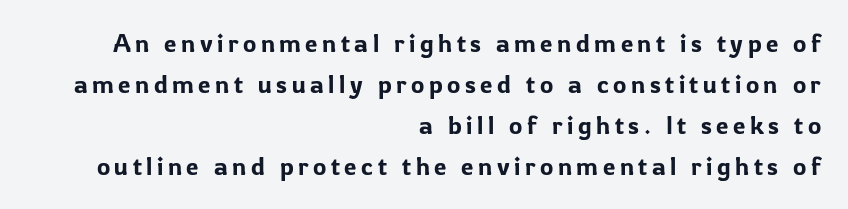
Q: Is the text italic (slanted)? A: No, it is upright.
Q: Is the text underlined? A: No.
Q: How is the paragraph aligned? A: Right-aligned.
Q: Is the spacing between lines tight, normal or loose? A: Normal.
